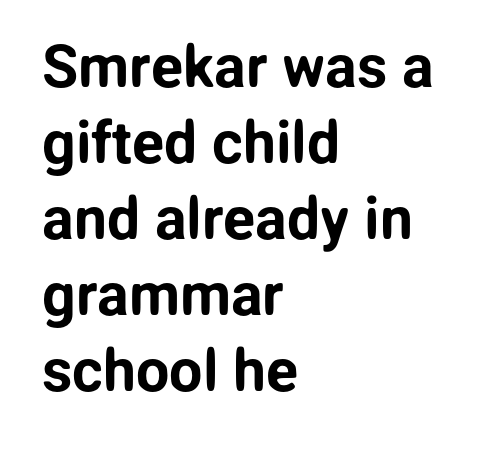
Is this a sans? Yes — the strokes have no serifs. The strip under each line holds only bare page. You could call the tracking neutral — neither tight nor loose. Left-aligned paragraph, ragged on the right.
